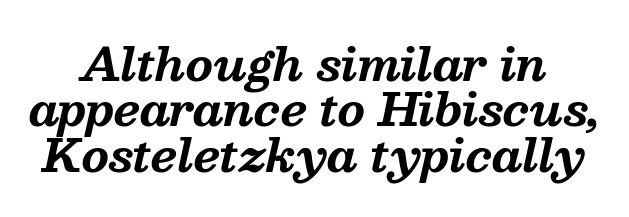
{"serif": "yes", "italic": "yes", "lean": "right", "slant_degrees": 13, "bold": "yes", "weight": "bold", "width": "normal", "stroke_contrast": "medium", "x_height": "medium", "monospaced": "no", "underline": "no", "line_spacing": "tight", "line_spacing_ratio": 1.03, "letter_spacing": "normal", "letter_spacing_em": 0.0, "glyph_px": 44}
